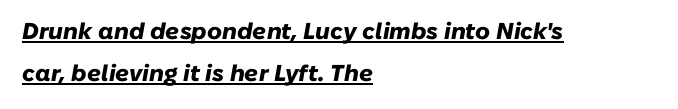
Is the type bold? Yes — the strokes are clearly thick and heavy. Notice how a bar underscores the lettering throughout. The letterforms sit shoulder to shoulder at normal distance. If you drew a ruler down the left edge, every line would touch it. The passage shown leans; its letterforms are oblique.
